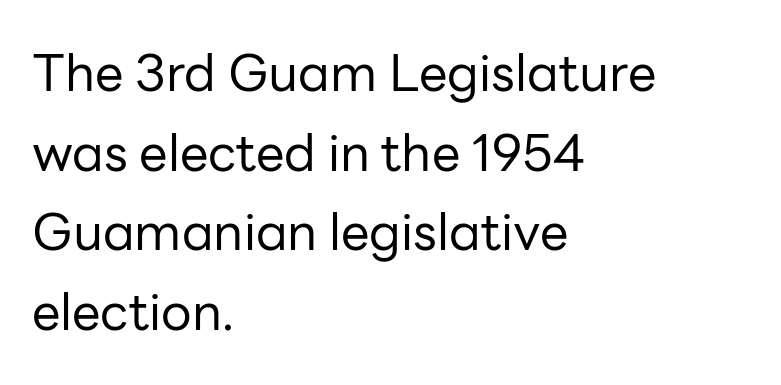
{"serif": "no", "italic": "no", "bold": "no", "weight": "regular", "width": "normal", "stroke_contrast": "low", "x_height": "medium", "monospaced": "no", "underline": "no", "align": "left", "line_spacing": "normal", "line_spacing_ratio": 1.56, "letter_spacing": "normal", "letter_spacing_em": 0.0, "glyph_px": 51}
